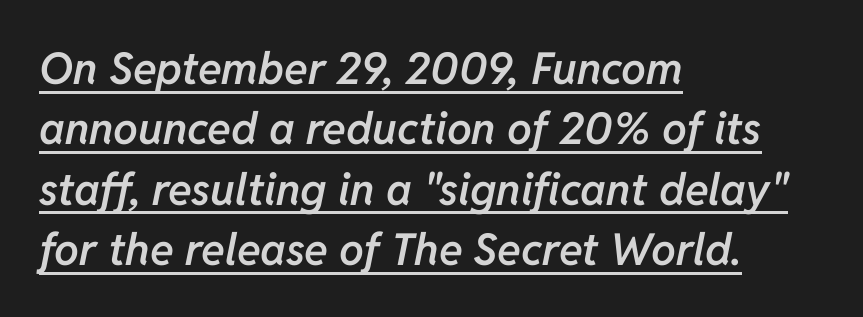
{"italic": "yes", "lean": "right", "slant_degrees": 11, "bold": "semi", "weight": "semibold", "width": "normal", "stroke_contrast": "low", "x_height": "medium", "monospaced": "no", "underline": "yes", "align": "left", "line_spacing": "normal", "line_spacing_ratio": 1.37, "letter_spacing": "normal", "letter_spacing_em": 0.0, "glyph_px": 44}
